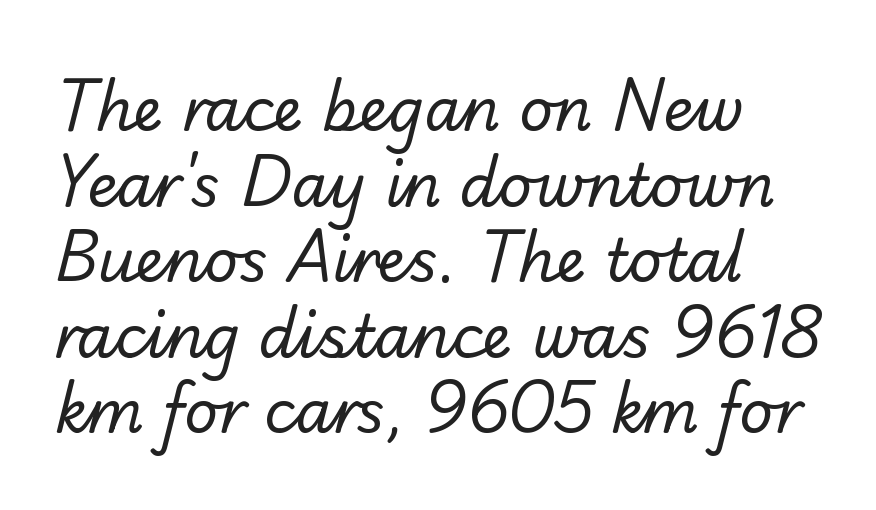
The image shows 59 px regular-weight sans-serif type; set left-aligned, normal line spacing (1.28x), normal letter spacing, not underlined; low stroke contrast and a small x-height.
